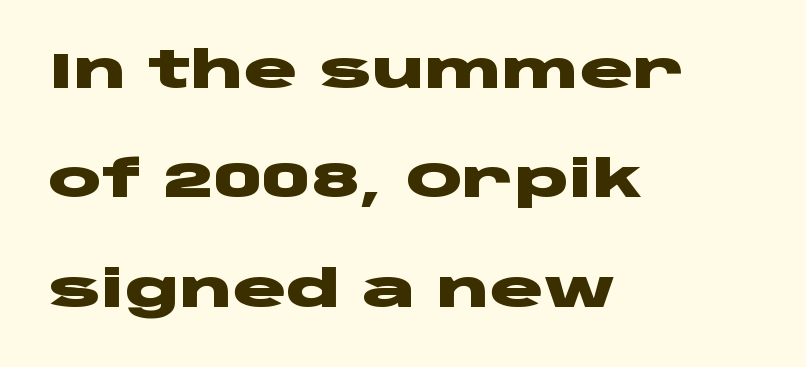
Posture: straight, roman, zero tilt. A sans-serif font was chosen for this passage. Here the designer chose a conventional face with non-uniform glyph widths. Line spacing here is loose. Words float on clear page, feet unadorned.
